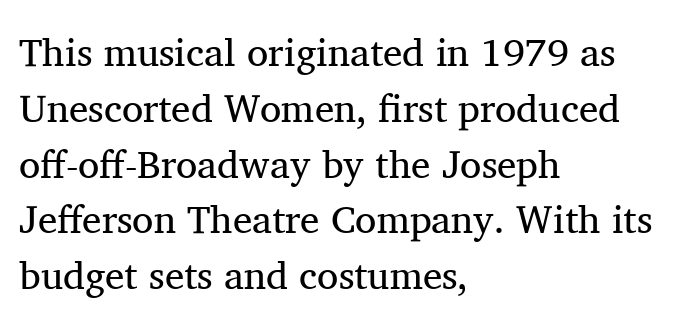
If you drew a line through each stem, it would be perfectly vertical. Nothing heavy about these letters — not bold at all. In terms of letterspacing, this is plain default setting. Underline: absent. If you drew a ruler down the left edge, every line would touch it. Successive baselines arrive at the customary interval.
